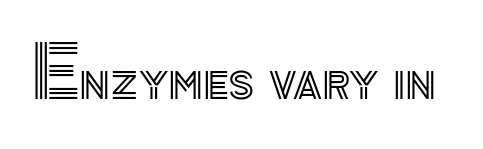
The image shows 70 px text type, upright; set normal letter spacing, not underlined; a small x-height.
